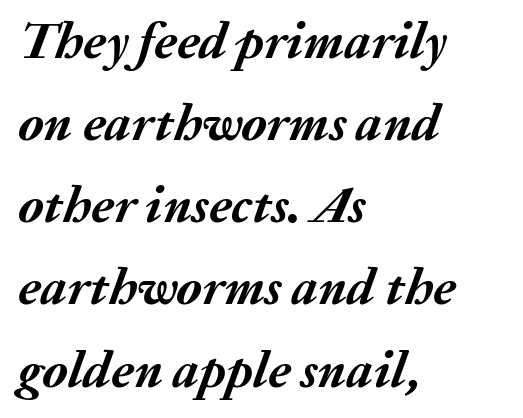
{"italic": "yes", "lean": "right", "slant_degrees": 20, "bold": "yes", "weight": "semibold", "width": "normal", "stroke_contrast": "medium", "x_height": "medium", "monospaced": "no", "underline": "no", "align": "left", "line_spacing": "normal", "line_spacing_ratio": 1.58, "letter_spacing": "normal", "letter_spacing_em": 0.0, "glyph_px": 52}
